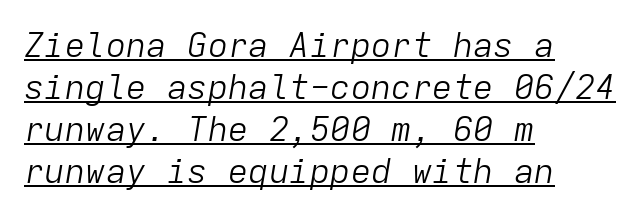
{"italic": "yes", "lean": "right", "slant_degrees": 9, "bold": "no", "weight": "light", "width": "normal", "stroke_contrast": "low", "x_height": "medium", "monospaced": "yes", "underline": "yes", "align": "left", "line_spacing_ratio": 1.24, "letter_spacing": "normal", "letter_spacing_em": 0.0, "glyph_px": 34}
